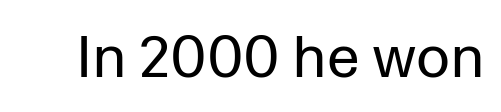
These lines are composed in type without serifs. The zone under the glyphs is completely vacant. Glyph-to-glyph distance matches everyday printed text. You could not count columns in this text — the font is proportionally spaced. In terms of posture, this sample is upright.
